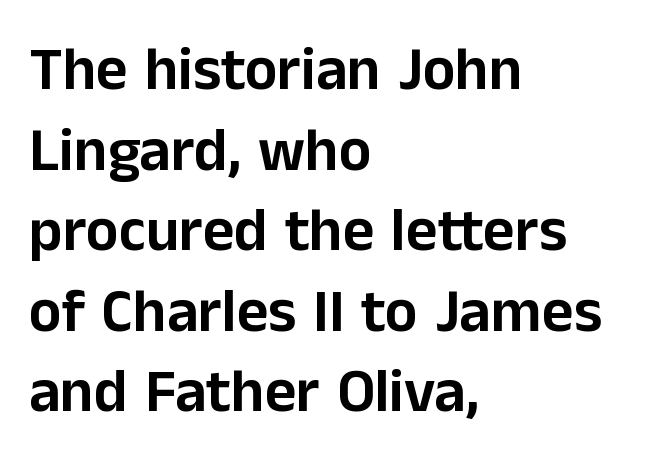
The image shows 61 px sans-serif type, upright; set left-aligned, normal line spacing (1.32x), normal letter spacing, not underlined; low stroke contrast and a medium x-height.
